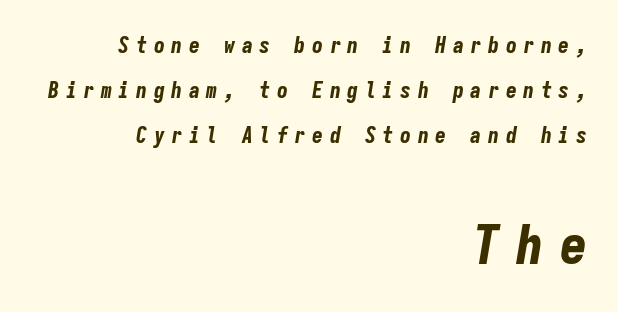
The image shows 55 px bold, condensed type, italic (leaning right), monospaced; set right-aligned, loose line spacing (2.05x), unusually wide letter spacing (+0.3 em), not underlined; the second (bottom) block is 2.5x larger; low stroke contrast and a medium x-height.
